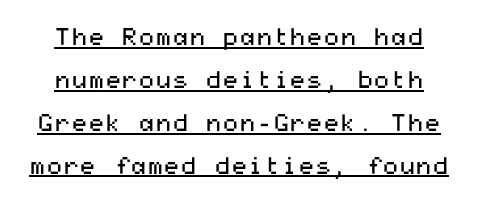
{"italic": "no", "bold": "no", "underline": "yes", "line_spacing_ratio": 1.79, "letter_spacing": "normal", "letter_spacing_em": 0.0, "glyph_px": 24}
